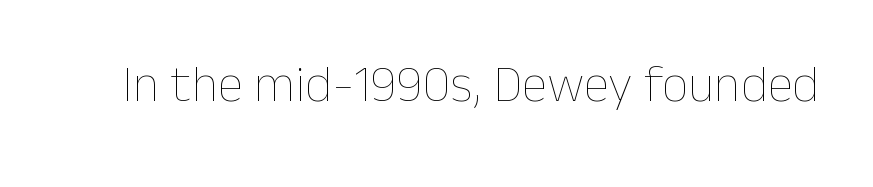
Characters follow at the spacing the type designer built in. You could not count columns in this text — the font is proportionally spaced. No word sits above an underline. Posture: vertical. Stems and bowls with no extra thickness — not bold.
